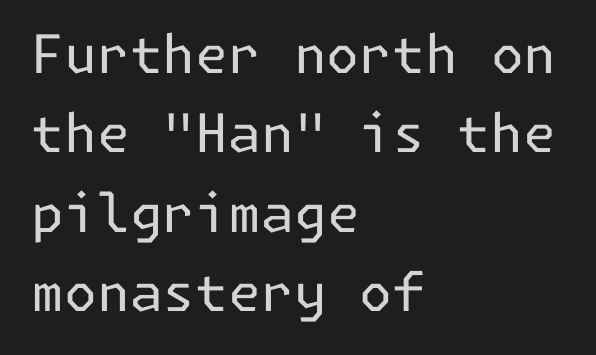
Q: Is the text bold? A: No.
Q: Is the text italic (slanted)? A: No, it is upright.
Q: Is the typeface a serif or a sans-serif typeface? A: Sans-serif.
Q: Is the text underlined? A: No.
Q: How is the paragraph aligned? A: Left-aligned.
Q: Is the spacing between letters normal or unusually wide? A: Normal.
Q: Is the spacing between lines tight, normal or loose? A: Normal.
Q: Width (condensed, normal, or wide)? A: Normal.
Q: Stroke contrast? A: Low.
Q: x-height? A: Medium.
